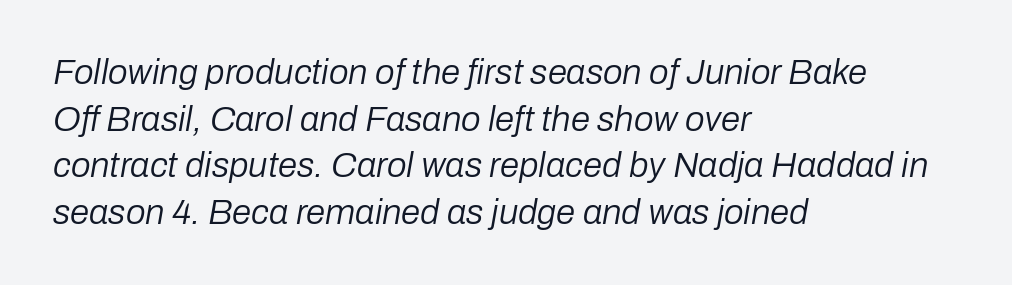
What stands out about the letter spacing? Nothing — it is the standard amount. Is this a fixed-width face? No — the glyphs have proportional, varying widths. Successive baselines arrive at the customary interval. Bare-footed words on every line. Typeset ragged right — the left edge is the straight one. The specimen reads as italic at a glance.
